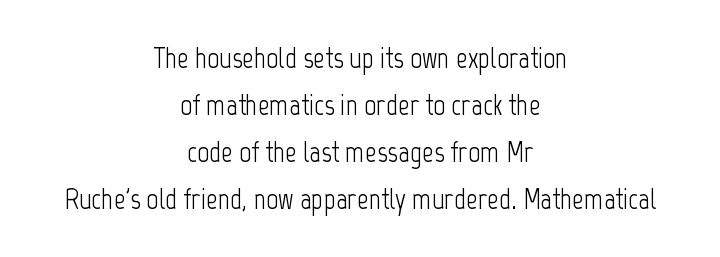
The image shows 29 px light, condensed sans-serif type, upright; set centered, normal line spacing (1.62x), normal letter spacing, not underlined; low stroke contrast and a medium x-height.
